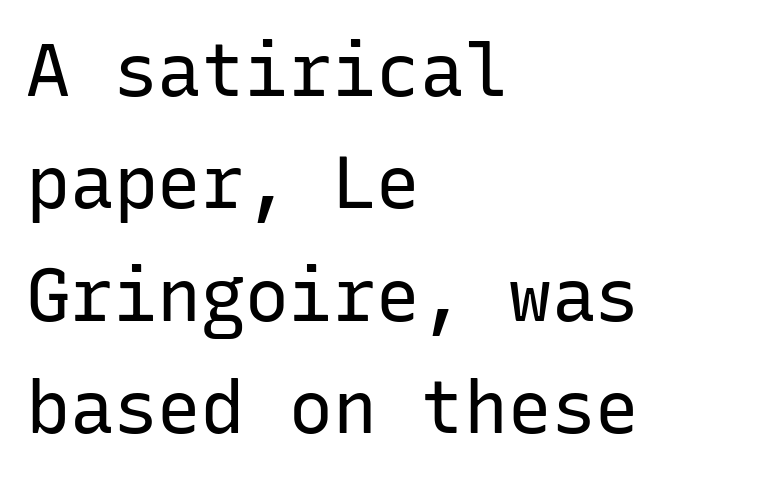
The image shows 73 px regular-weight sans-serif type, upright, monospaced; set left-aligned, normal line spacing (1.54x), normal letter spacing, not underlined; low stroke contrast and a medium x-height.
